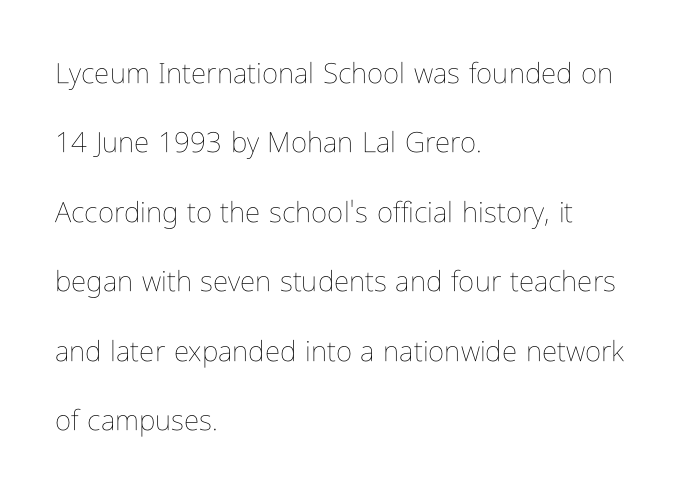
The image shows 28 px thin, condensed type, upright; set left-aligned, loose line spacing (2.48x), normal letter spacing, not underlined; low stroke contrast and a medium x-height.
